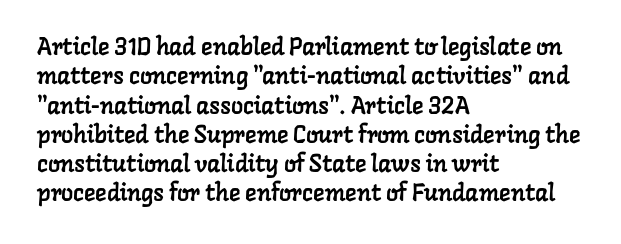
The passage shown has conventional tracking throughout. The zone under the glyphs is completely vacant. Alignment: flush left.
